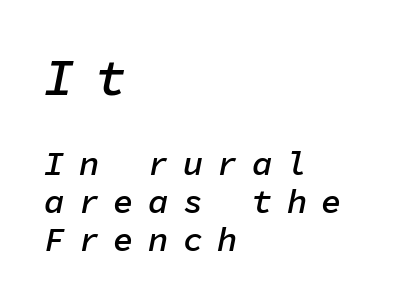
No word sits above an underline. Look at the tracking — it's clearly loosened, letters drifting apart. These lines stack with their left ends in a neat column. Rendered with sloped, italic letterforms. Is this a fixed-width face? Yes — each glyph sits in an identical cell.
